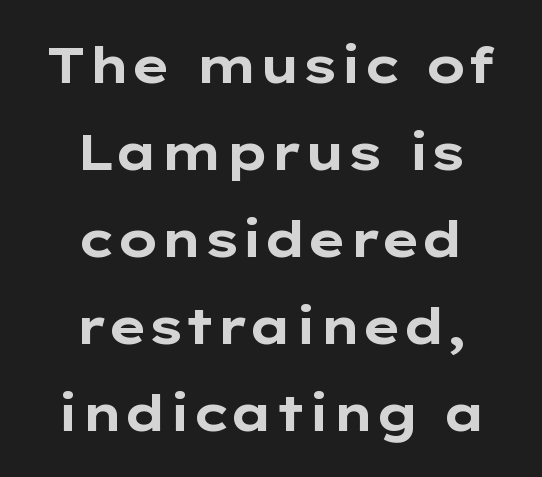
Q: Is the text bold? A: Yes.
Q: Is the text italic (slanted)? A: No, it is upright.
Q: Is the typeface a serif or a sans-serif typeface? A: Sans-serif.
Q: Is the text underlined? A: No.
Q: How is the paragraph aligned? A: Centered.
Q: Is the spacing between letters normal or unusually wide? A: Normal.
Q: Width (condensed, normal, or wide)? A: Wide.
Q: Stroke contrast? A: Low.
Q: x-height? A: Medium.
Q: Monospaced? A: No.
